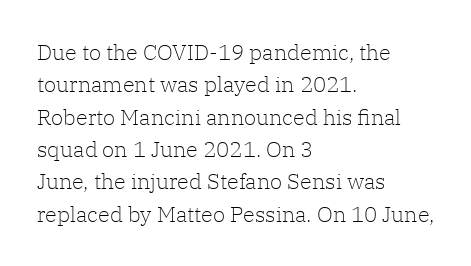
Does extra space separate the letters? No, they use regular spacing. Compared with a typical body face, this is equally light or lighter still. Casual observation: everything's shoved over to the left. This sample keeps an unexceptional amount of space between lines.
